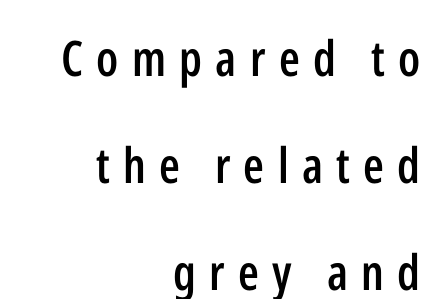
Words float on clear page, feet unadorned. Here the designer chose a conventional face with non-uniform glyph widths. Between one letter and the next there's a generous, obvious gap. The paragraph has a hard right edge and a soft left edge. Unlike italic type, these characters show no tilt at all. The glyphs in this specimen are sans serif.
